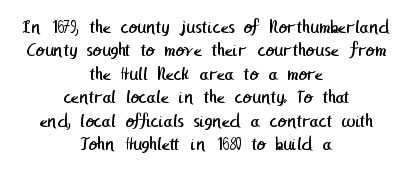
The lines in this sample share a center point and differ in where they start and stop. Short note: letters normally spaced. A light-to-regular cut is what we see here. Each row of text sits above clean, open space.
